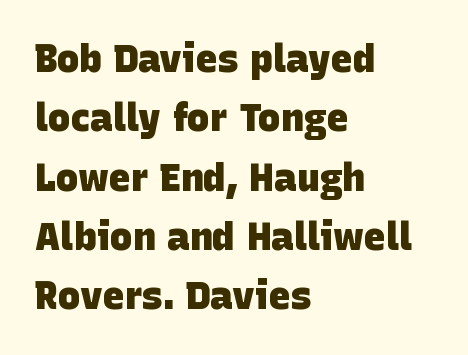
{"serif": "no", "bold": "yes", "weight": "heavy", "width": "normal", "stroke_contrast": "low", "x_height": "large", "monospaced": "no", "underline": "no", "align": "left", "line_spacing": "normal", "line_spacing_ratio": 1.56, "letter_spacing": "normal", "letter_spacing_em": 0.0, "glyph_px": 38}
